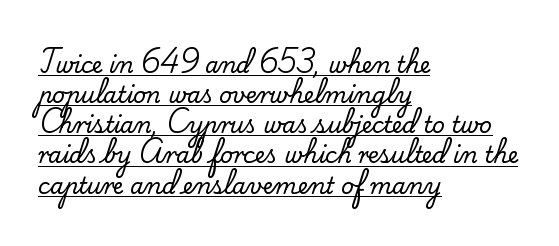
Q: Is the text italic (slanted)? A: Yes.
Q: Is the text underlined? A: Yes.
Q: How is the paragraph aligned? A: Left-aligned.
Q: Is the spacing between letters normal or unusually wide? A: Normal.
Q: Is the spacing between lines tight, normal or loose? A: Normal.
